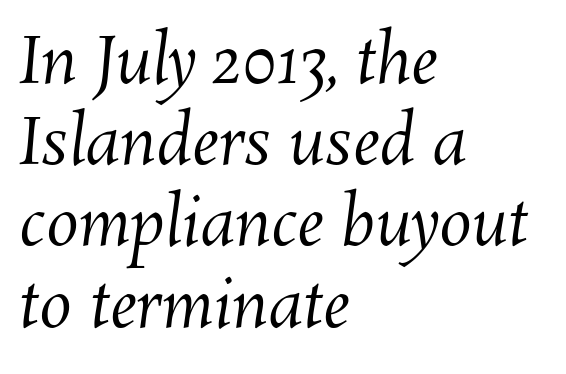
{"bold": "no", "weight": "regular", "width": "normal", "stroke_contrast": "medium", "x_height": "medium", "monospaced": "no", "underline": "no", "align": "left", "line_spacing": "normal", "line_spacing_ratio": 1.25, "letter_spacing": "normal", "letter_spacing_em": 0.0, "glyph_px": 65}
